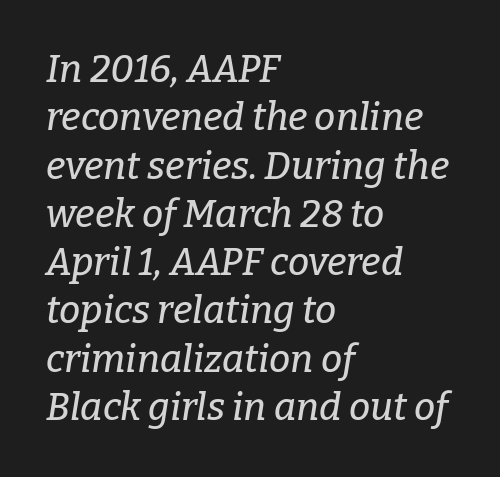
{"serif": "yes", "italic": "yes", "lean": "right", "slant_degrees": 9, "width": "normal", "stroke_contrast": "low", "x_height": "medium", "monospaced": "no", "underline": "no", "align": "left", "line_spacing": "normal", "line_spacing_ratio": 1.27, "letter_spacing": "normal", "letter_spacing_em": 0.0, "glyph_px": 38}
